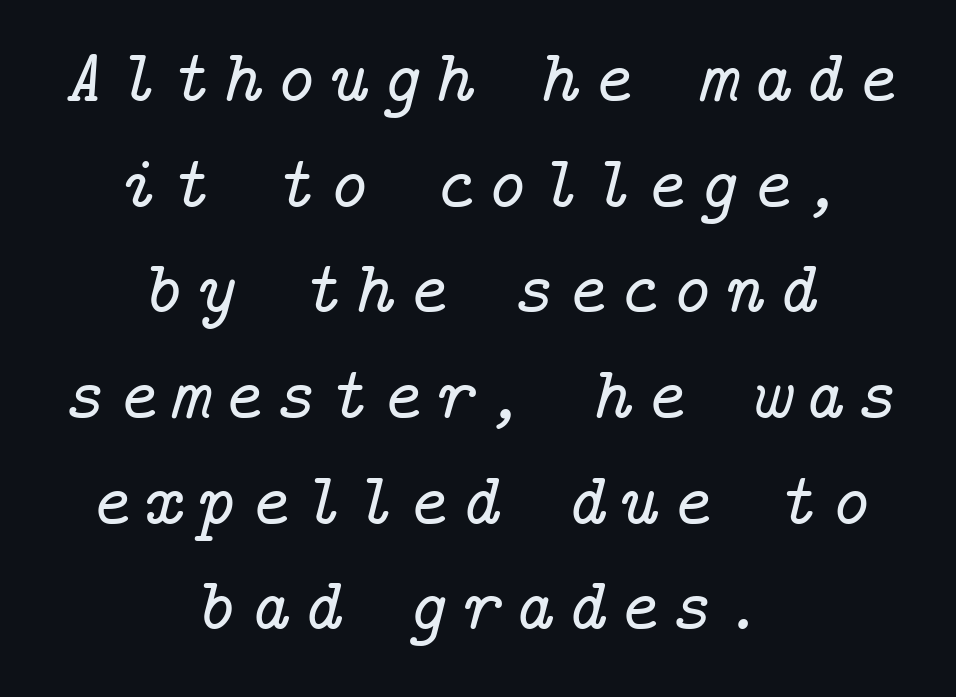
The image shows 76 px serif type, italic (leaning right); set centered, normal line spacing (1.39x), not underlined; low stroke contrast and a medium x-height.
